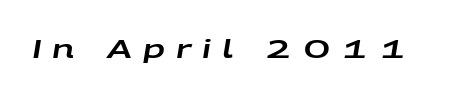
Q: Is the text italic (slanted)? A: Yes, it leans right by about 9 degrees.
Q: Is the text underlined? A: No.
Q: Is the spacing between letters normal or unusually wide? A: Unusually wide.
